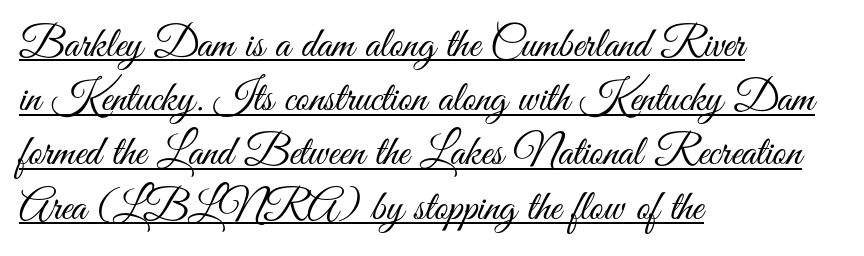
Note the varied advance widths — an 'i' is clearly narrower than an 'm'. No letter is thick-stroked: the sample isn't bold. Tracking here is standard; glyphs follow each other at the usual distance. The designer left line spacing at the default.
